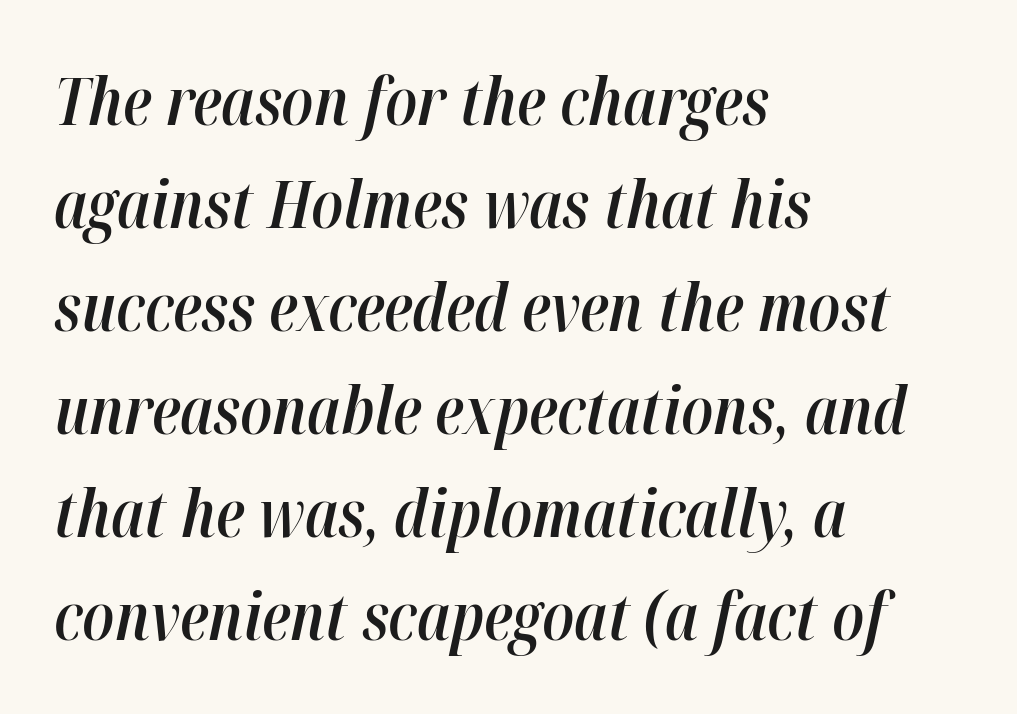
Q: Is the text bold? A: Semi-bold.
Q: Is the text italic (slanted)? A: Yes, it leans right by about 12 degrees.
Q: Is the text underlined? A: No.
Q: How is the paragraph aligned? A: Left-aligned.
Q: Is the spacing between letters normal or unusually wide? A: Normal.
Q: Is the spacing between lines tight, normal or loose? A: Normal.
Q: Width (condensed, normal, or wide)? A: Condensed.
Q: Stroke contrast? A: High.
Q: x-height? A: Medium.
Q: Monospaced? A: No.
